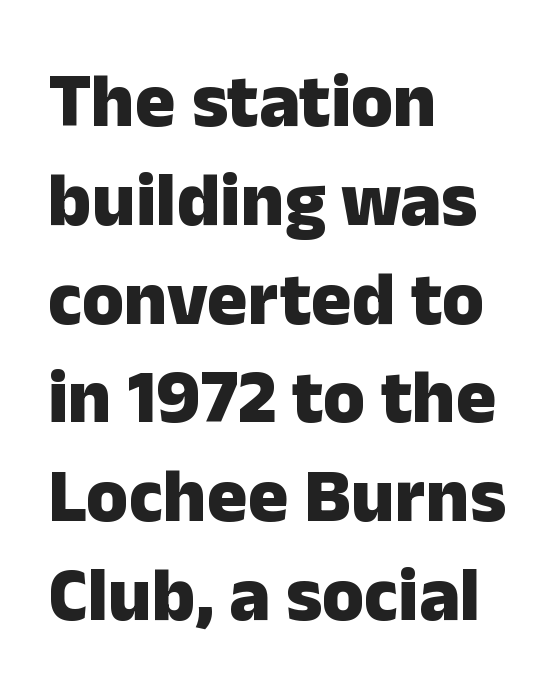
The type family on display is of the sans-serif kind. No word sits above an underline. Whoever set this chose a conventional vertical rhythm. Think of a printed novel: that variable character pitch is what you see here. The specimen reads as upright at a glance.
